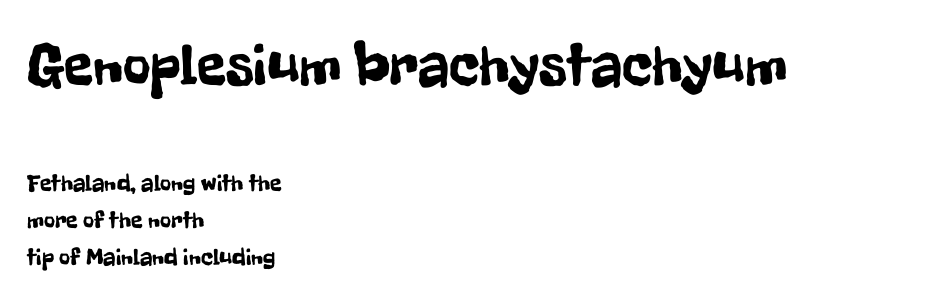
{"serif": "no", "italic": "no", "width": "condensed", "stroke_contrast": "low", "x_height": "medium", "monospaced": "no", "underline": "no", "align": "left", "line_spacing": "normal", "line_spacing_ratio": 1.55, "letter_spacing": "normal", "letter_spacing_em": 0.0, "larger_block": "first", "size_ratio": 2.5, "glyph_px": 60}
